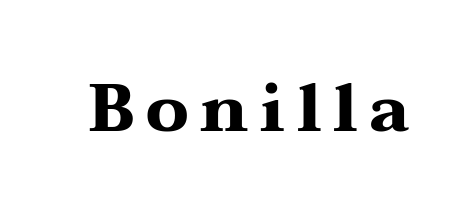
The image shows 66 px heavy, wide serif type, upright; set not underlined; medium stroke contrast and a medium x-height.
